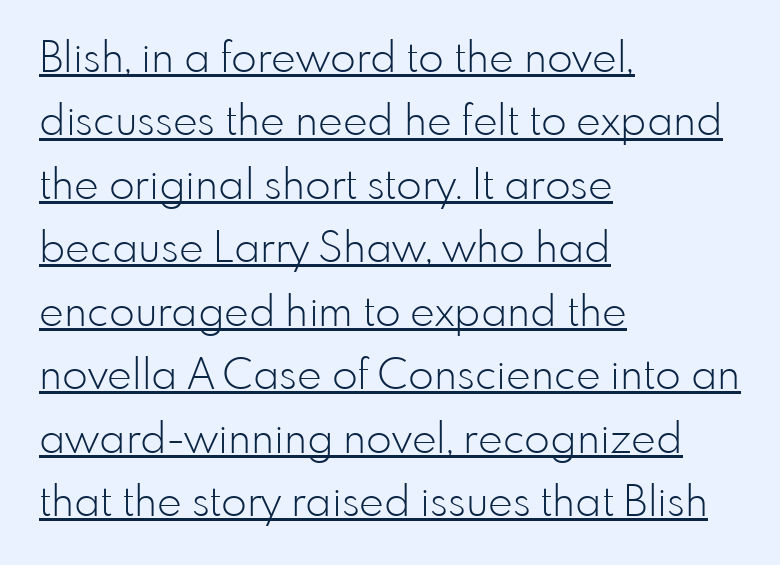
{"serif": "no", "italic": "no", "bold": "no", "weight": "light", "width": "normal", "stroke_contrast": "low", "x_height": "small", "monospaced": "no", "underline": "yes", "align": "left", "line_spacing": "normal", "line_spacing_ratio": 1.51, "letter_spacing": "normal", "letter_spacing_em": 0.0, "glyph_px": 42}
